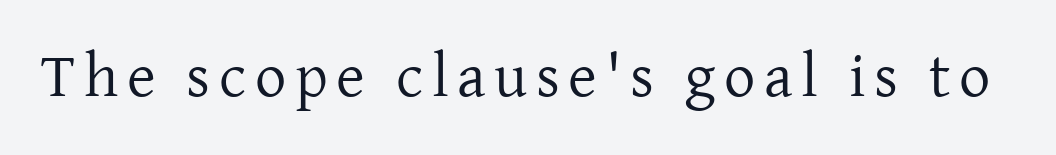
{"serif": "yes", "italic": "no", "bold": "no", "weight": "regular", "width": "normal", "stroke_contrast": "low", "x_height": "medium", "monospaced": "no", "underline": "no", "glyph_px": 62}
